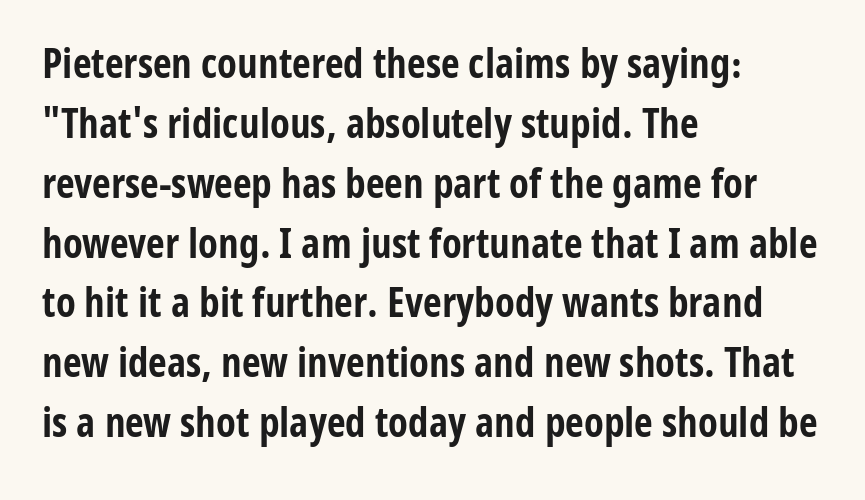
The image shows 41 px bold, condensed sans-serif type, upright; set left-aligned, normal line spacing (1.46x), normal letter spacing, not underlined; low stroke contrast and a medium x-height.
